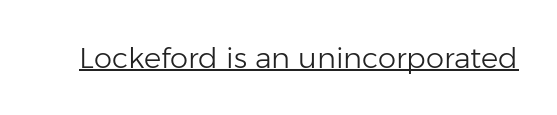
Think of a printed novel: that variable character pitch is what you see here. Nope, not italic — everything's standing straight. What stands out about the letter spacing? Nothing — it is the standard amount. Students, observe the line beneath the letters — that is underlining. The type family on display is of the sans-serif kind. Caption: face not bold, strokes unweighted.
